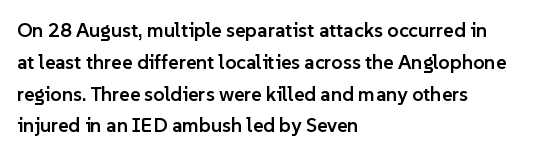
The image shows 20 px text type, upright; set left-aligned, normal line spacing (1.59x), normal letter spacing, not underlined.
